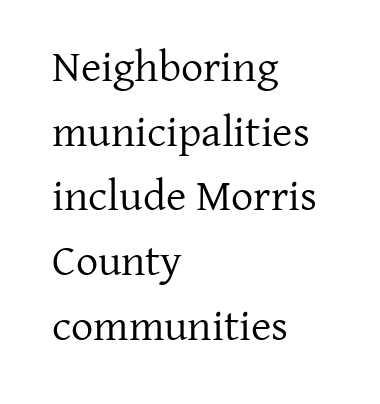
Q: Is the text bold? A: No.
Q: Is the text italic (slanted)? A: No, it is upright.
Q: Is the typeface a serif or a sans-serif typeface? A: Serif.
Q: Is the text underlined? A: No.
Q: How is the paragraph aligned? A: Left-aligned.
Q: Is the spacing between letters normal or unusually wide? A: Normal.
Q: Is the spacing between lines tight, normal or loose? A: Normal.
Q: Width (condensed, normal, or wide)? A: Normal.
Q: Stroke contrast? A: Low.
Q: x-height? A: Medium.
Q: Monospaced? A: No.
